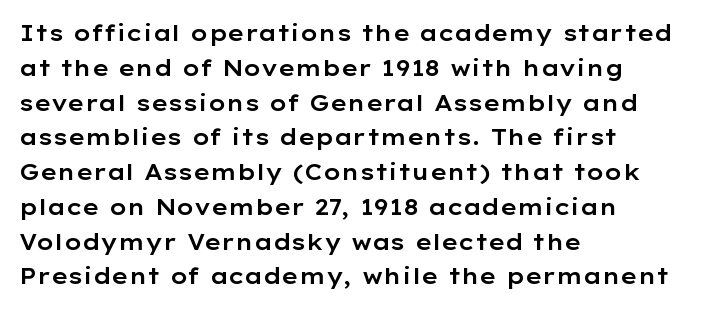
Q: Is the text italic (slanted)? A: No, it is upright.
Q: Is the text underlined? A: No.
Q: How is the paragraph aligned? A: Left-aligned.
Q: Is the spacing between letters normal or unusually wide? A: Normal.
Q: Is the spacing between lines tight, normal or loose? A: Normal.
